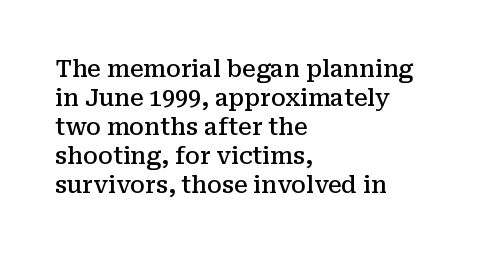
{"italic": "no", "bold": "semi", "underline": "no", "align": "left", "line_spacing": "normal", "line_spacing_ratio": 1.26, "letter_spacing": "normal", "letter_spacing_em": 0.0, "glyph_px": 23}
